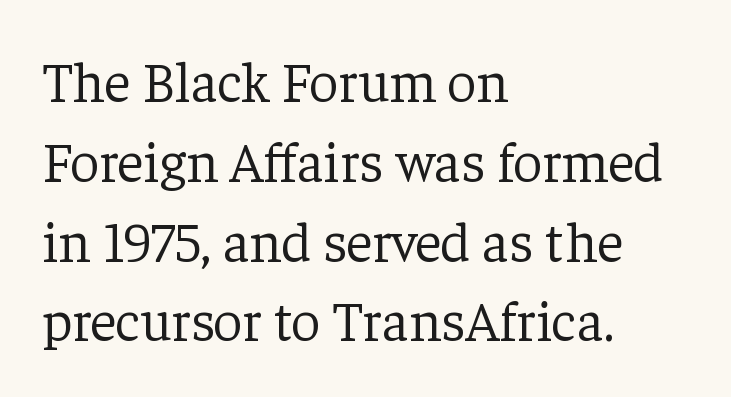
{"serif": "yes", "italic": "no", "bold": "no", "weight": "light", "width": "normal", "stroke_contrast": "low", "x_height": "medium", "monospaced": "no", "underline": "no", "align": "left", "line_spacing": "normal", "line_spacing_ratio": 1.4, "letter_spacing": "normal", "letter_spacing_em": 0.0, "glyph_px": 57}
